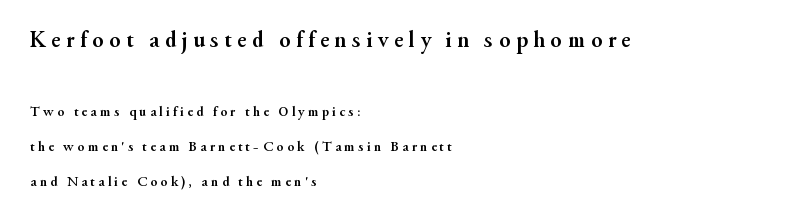
Q: Is the text bold? A: Yes.
Q: Is the text italic (slanted)? A: No, it is upright.
Q: Is the text underlined? A: No.
Q: How is the paragraph aligned? A: Left-aligned.
Q: Is the spacing between letters normal or unusually wide? A: Unusually wide.
Q: Is the spacing between lines tight, normal or loose? A: Loose.
Q: Which block of text is set in a larger size, the first (top) or the second (bottom)? A: The first (top) one.
